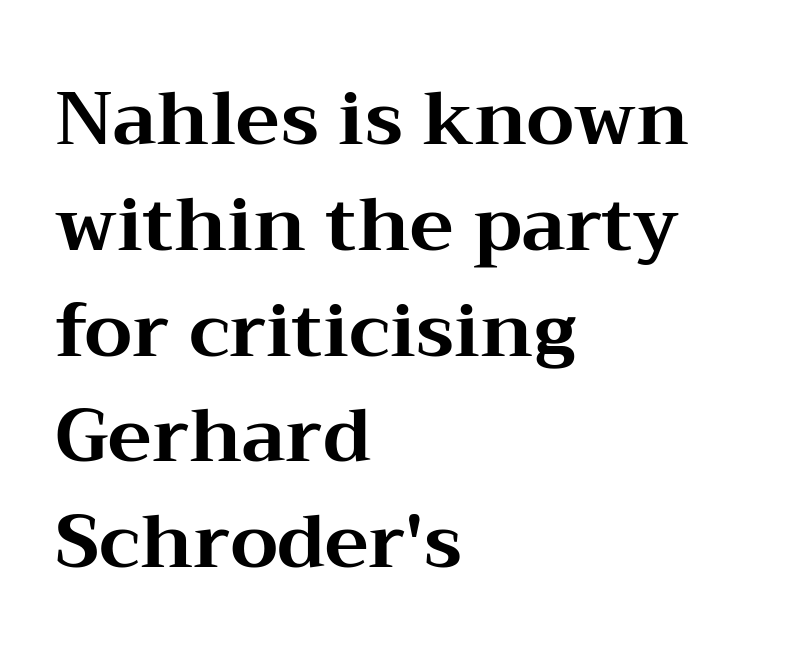
The image shows 74 px bold, wide serif type, upright; set left-aligned, normal line spacing (1.43x), normal letter spacing, not underlined; medium stroke contrast and a medium x-height.
